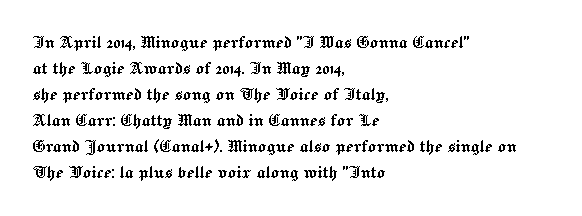
{"italic": "no", "underline": "no", "align": "left", "line_spacing_ratio": 1.24, "letter_spacing": "normal", "letter_spacing_em": 0.0, "glyph_px": 21}
